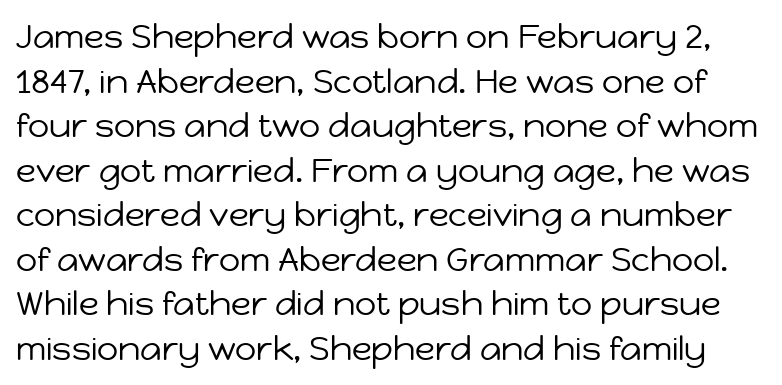
{"serif": "no", "italic": "no", "bold": "no", "weight": "regular", "width": "normal", "stroke_contrast": "low", "x_height": "medium", "monospaced": "no", "underline": "no", "line_spacing": "normal", "line_spacing_ratio": 1.35, "letter_spacing": "normal", "letter_spacing_em": 0.0, "glyph_px": 33}
